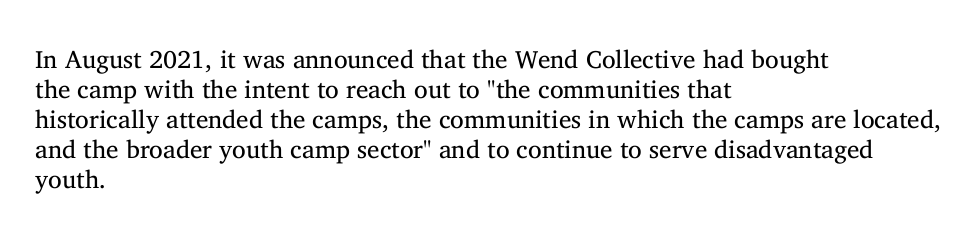
Q: Is the text bold? A: No.
Q: Is the text italic (slanted)? A: No, it is upright.
Q: Is the text underlined? A: No.
Q: How is the paragraph aligned? A: Left-aligned.
Q: Is the spacing between letters normal or unusually wide? A: Normal.
